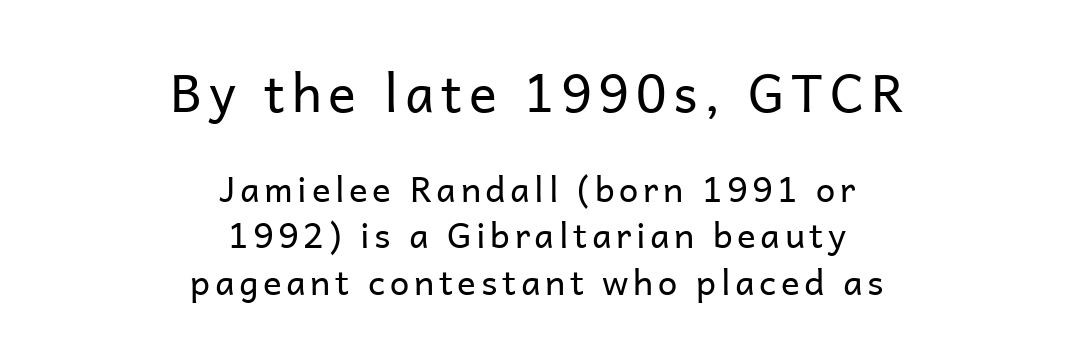
This reads as an unemphasized weight, regular at the heaviest. Each letter keeps its own natural width here, so spacing adapts to shape. Each new line begins a customary step beneath the previous one. Where is the straight margin? There isn't one; the lines are centered.
